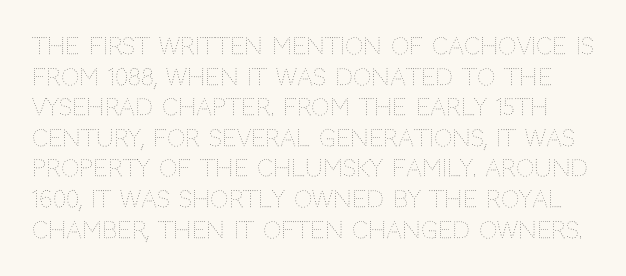
Rule under the text: the space is simply empty. A normal amount of white space separates one row of letters from the next. Stroke thickness stays within the range of a standard reading face or lighter. Characters remain perfectly vertical along every line. Short note: letters normally spaced.
